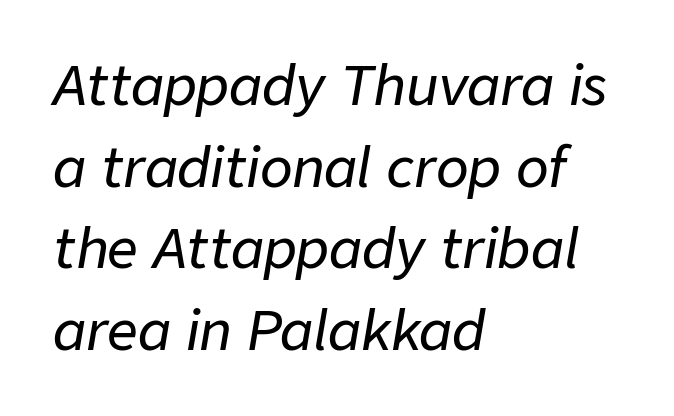
Q: Is the text italic (slanted)? A: Yes, it leans right by about 9 degrees.
Q: Is the text underlined? A: No.
Q: How is the paragraph aligned? A: Left-aligned.
Q: Is the spacing between letters normal or unusually wide? A: Normal.
Q: Is the spacing between lines tight, normal or loose? A: Normal.
Q: Width (condensed, normal, or wide)? A: Normal.
Q: Stroke contrast? A: Low.
Q: x-height? A: Medium.
Q: Monospaced? A: No.
